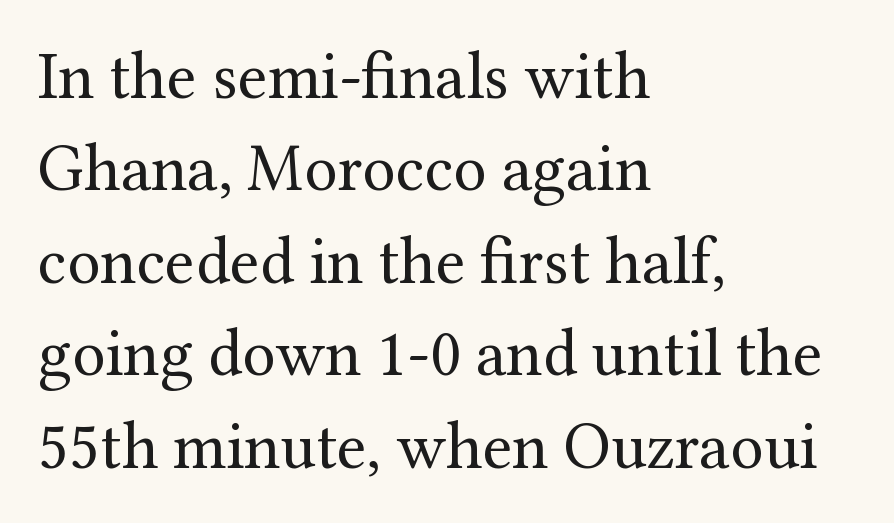
The image shows 67 px regular-weight serif type, upright; set left-aligned, normal line spacing (1.38x), normal letter spacing, not underlined; medium stroke contrast and a medium x-height.
